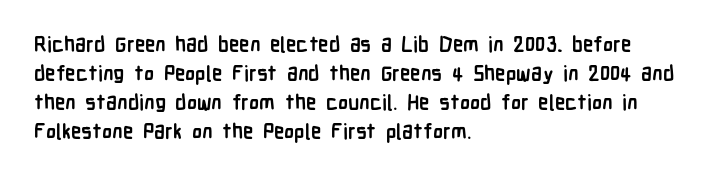
{"italic": "no", "bold": "yes", "underline": "no", "align": "left", "line_spacing": "normal", "line_spacing_ratio": 1.38, "letter_spacing": "normal", "letter_spacing_em": 0.0, "glyph_px": 21}
